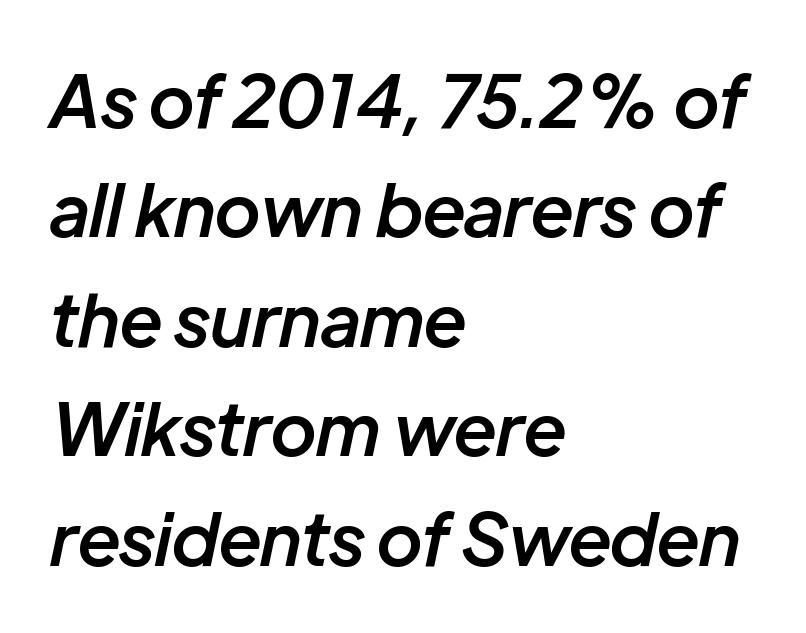
Check under the words: just untouched page. Standard letterfit; no display-style spreading of the glyphs. This rendering uses left alignment, leaving the right contour irregular. In terms of posture, this sample is oblique. Looks like regular typesetting: each glyph gets only the width it needs.
